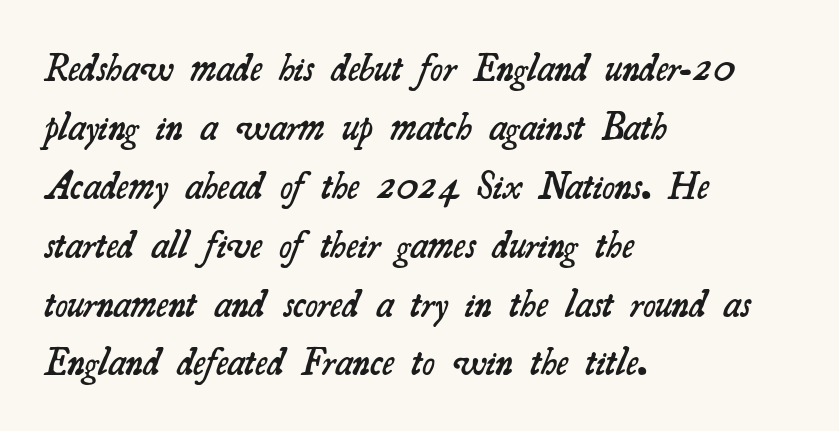
Just letters on the line, the space beneath them empty. Regular leading. A typesetter would call this proportional, since set widths differ per character. Leftover space on each line is placed entirely after the last word. The line texture is even and compact thanks to regular tracking. The typesetting leans somewhat heavy: a semibold.
